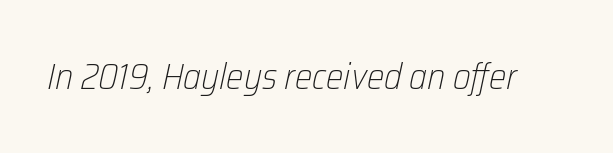
This is oblique type, the kind used for emphasis or titles. Spacing verdict: proportional, widths tailored to each character. Heaviness? Minimal to ordinary, like unemphasized prose. The horizontal fit of the characters is conventional and even. Bare-footed words on every line.
